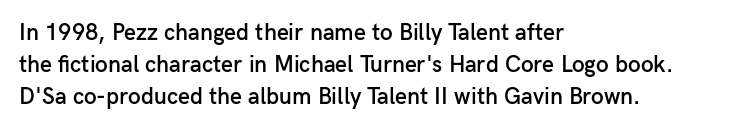
The image shows 23 px text type, upright; set left-aligned, normal line spacing (1.39x), normal letter spacing, not underlined.
